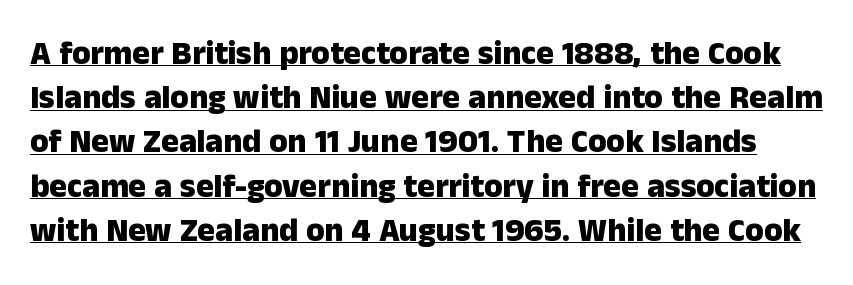
{"serif": "no", "italic": "no", "bold": "yes", "weight": "heavy", "width": "normal", "stroke_contrast": "low", "x_height": "medium", "monospaced": "no", "underline": "yes", "line_spacing": "normal", "line_spacing_ratio": 1.34, "letter_spacing": "normal", "letter_spacing_em": 0.0, "glyph_px": 33}
